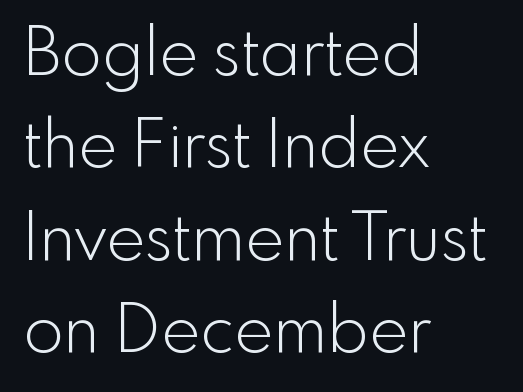
Q: Is the text bold? A: No.
Q: Is the text italic (slanted)? A: No, it is upright.
Q: Is the typeface a serif or a sans-serif typeface? A: Sans-serif.
Q: Is the text underlined? A: No.
Q: How is the paragraph aligned? A: Left-aligned.
Q: Is the spacing between letters normal or unusually wide? A: Normal.
Q: Is the spacing between lines tight, normal or loose? A: Normal.
Q: Width (condensed, normal, or wide)? A: Normal.
Q: x-height? A: Small.
Q: Monospaced? A: No.
